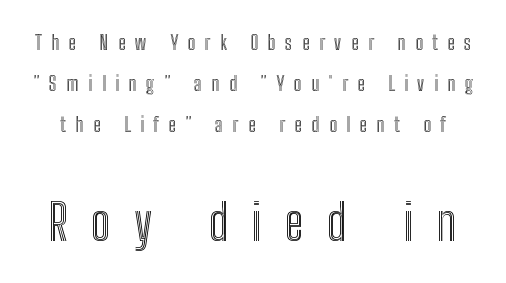
The emphasis by scale lands on block number two, below. The passage shown is typed in a proportional face where columns would drift. Interline gaps are noticeably wide in this sample. Glance below the letters and you will spot only blank space. Honestly, the letter spacing is so wide it's the main thing you notice. The letters stand upright; this is a roman face.
